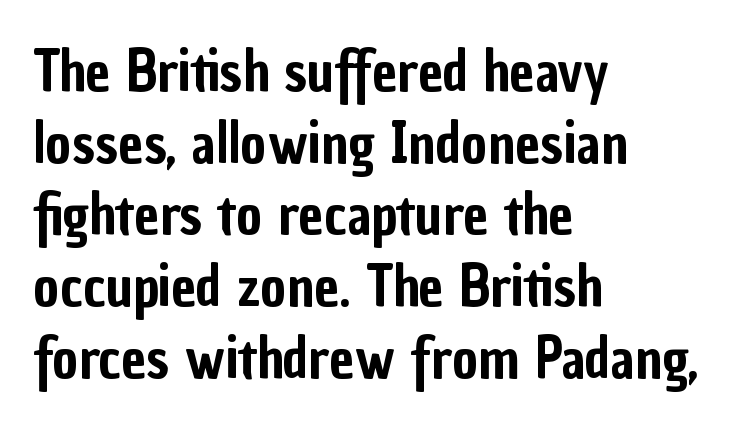
Q: Is the text italic (slanted)? A: No, it is upright.
Q: Is the typeface a serif or a sans-serif typeface? A: Sans-serif.
Q: Is the text underlined? A: No.
Q: How is the paragraph aligned? A: Left-aligned.
Q: Is the spacing between letters normal or unusually wide? A: Normal.
Q: Is the spacing between lines tight, normal or loose? A: Normal.
Q: Width (condensed, normal, or wide)? A: Condensed.
Q: Stroke contrast? A: Low.
Q: x-height? A: Medium.
Q: Monospaced? A: No.
